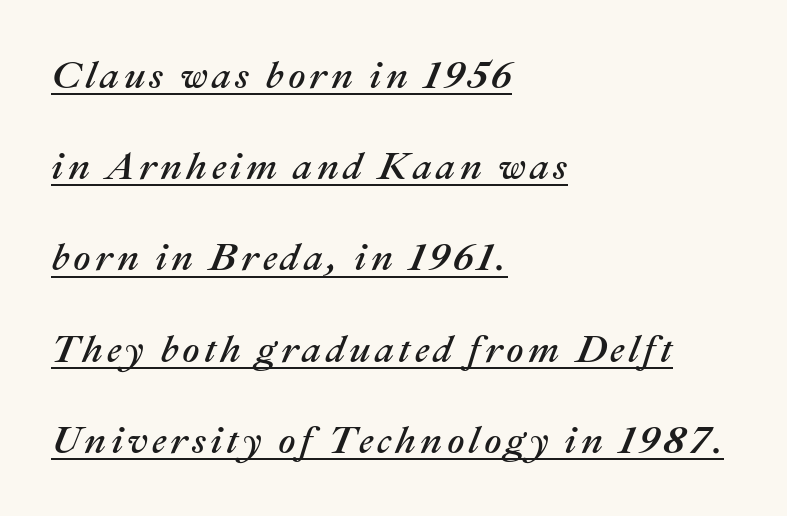
The image shows 38 px text type, italic (leaning right); set left-aligned, loose line spacing (2.4x), underlined; medium stroke contrast and a medium x-height.
